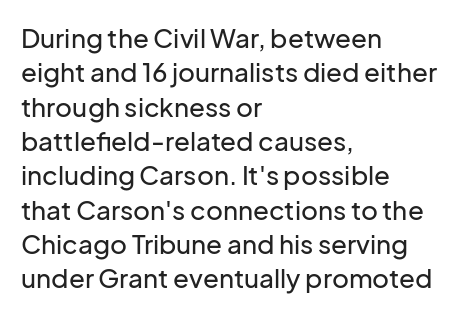
The image shows 26 px text type, upright; set left-aligned, normal line spacing (1.32x), normal letter spacing, not underlined.
